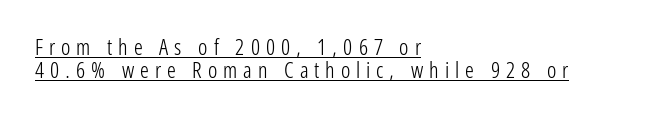
Think standard paragraph weight, or any step lighter than that. The lines are packed closely together with very little leading. Students, note that the glyphs here are deliberately spaced far apart. The text block is weighted toward the left margin, trailing off unevenly rightward. No italicization has been applied; the sample stays upright. This sample carries an underscore along the baseline area.
